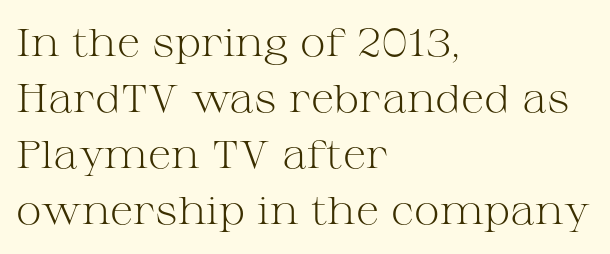
Leftover space on each line is placed entirely after the last word. Glance below the letters and you will spot only blank space. Serif or sans? Serif — the stroke terminals have little feet. Nope, not italic — everything's standing straight. These glyphs show unthickened strokes, regular width or finer. These lines keep a tight, regular rhythm from letter to letter.
